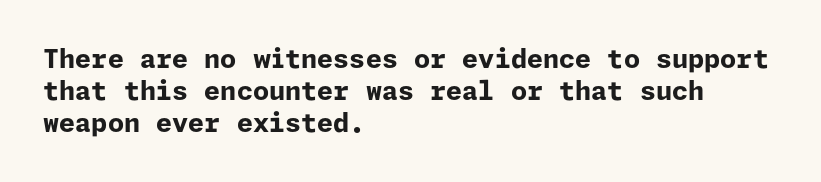
Q: Is the text bold? A: Yes.
Q: Is the text italic (slanted)? A: No, it is upright.
Q: Is the text underlined? A: No.
Q: How is the paragraph aligned? A: Left-aligned.
Q: Is the spacing between letters normal or unusually wide? A: Normal.
